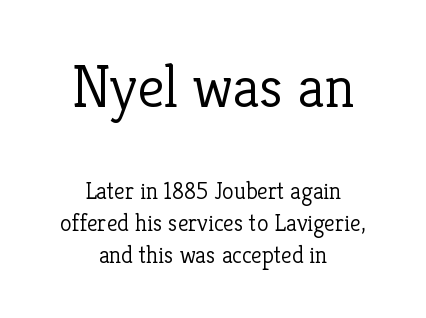
Q: Is the text bold? A: No.
Q: Is the text italic (slanted)? A: No, it is upright.
Q: Is the typeface a serif or a sans-serif typeface? A: Serif.
Q: Is the text underlined? A: No.
Q: How is the paragraph aligned? A: Centered.
Q: Is the spacing between letters normal or unusually wide? A: Normal.
Q: Is the spacing between lines tight, normal or loose? A: Normal.
Q: Which block of text is set in a larger size, the first (top) or the second (bottom)? A: The first (top) one.
Q: Width (condensed, normal, or wide)? A: Normal.
Q: Stroke contrast? A: Low.
Q: x-height? A: Medium.
Q: Monospaced? A: No.
